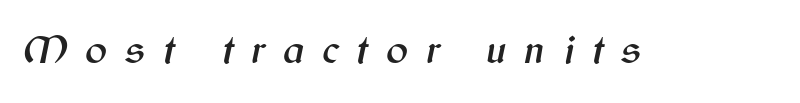
{"italic": "yes", "lean": "right", "slant_degrees": 12, "width": "normal", "stroke_contrast": "medium", "x_height": "medium", "monospaced": "no", "underline": "no", "letter_spacing": "wide", "letter_spacing_em": 0.43, "glyph_px": 41}
